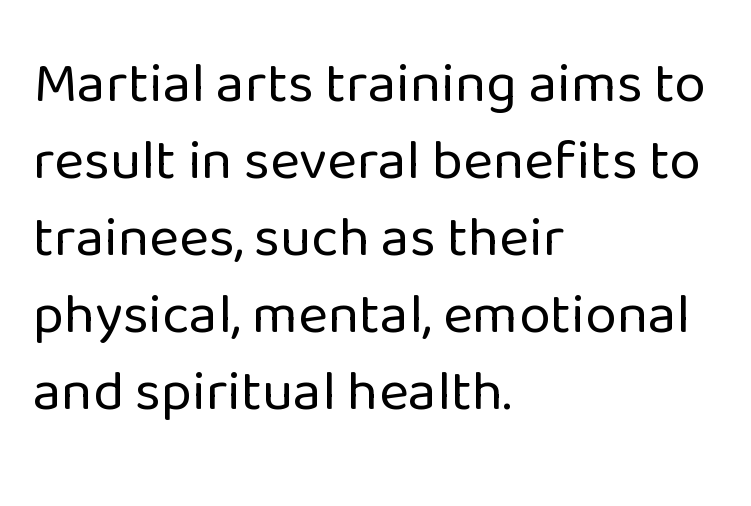
Is there much room between lines? A standard amount, neither cramped nor airy. Posture: vertical. Character widths vary here, with narrow letters taking less room than wide ones. The font family rendered here belongs to the sans-serif group. These lines keep a tight, regular rhythm from letter to letter.
